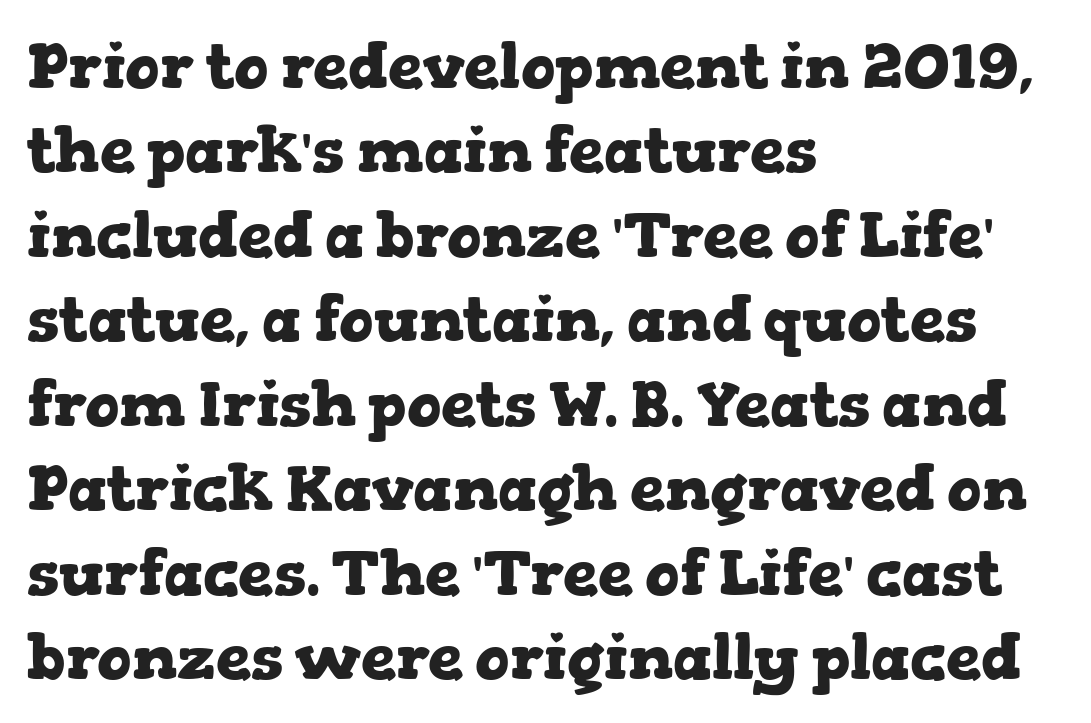
{"serif": "yes", "italic": "no", "bold": "yes", "weight": "heavy", "width": "wide", "stroke_contrast": "low", "x_height": "medium", "monospaced": "no", "underline": "no", "align": "left", "line_spacing": "normal", "line_spacing_ratio": 1.34, "letter_spacing": "normal", "letter_spacing_em": 0.0, "glyph_px": 63}
